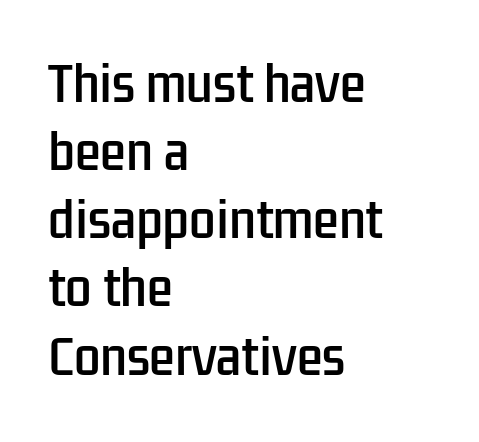
{"serif": "no", "italic": "no", "width": "condensed", "stroke_contrast": "low", "x_height": "medium", "monospaced": "no", "underline": "no", "align": "left", "line_spacing": "normal", "line_spacing_ratio": 1.45, "letter_spacing": "normal", "letter_spacing_em": 0.0, "glyph_px": 47}
